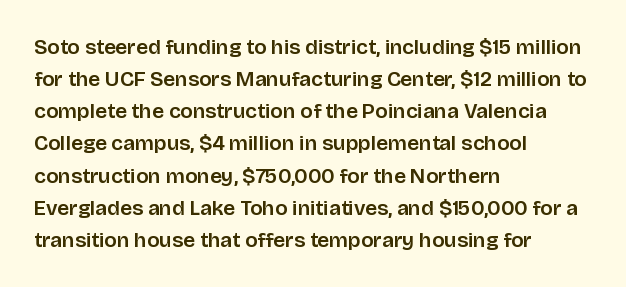
The image shows 21 px text type, upright; set left-aligned, normal line spacing (1.53x), normal letter spacing, not underlined.
